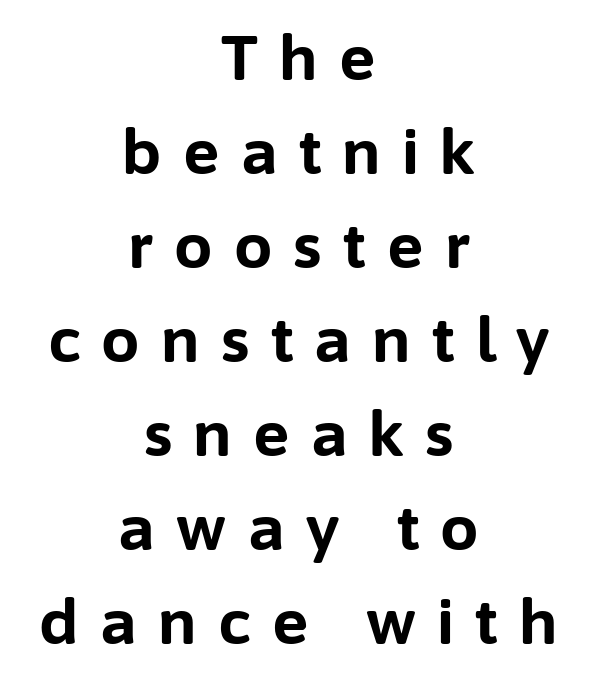
The image shows 61 px bold sans-serif type, upright; set centered, normal line spacing (1.54x), unusually wide letter spacing (+0.35 em), not underlined; low stroke contrast and a medium x-height.
